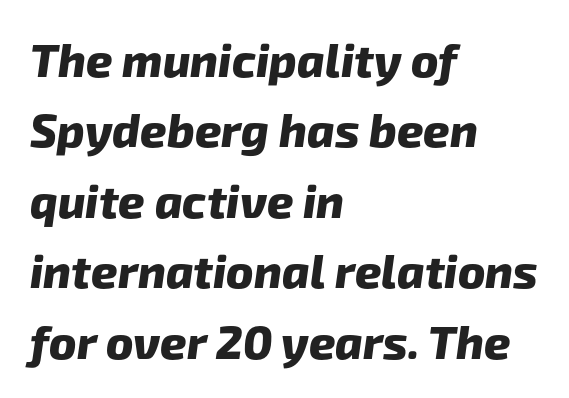
The image shows 46 px heavy sans-serif type; set left-aligned, normal line spacing (1.53x), normal letter spacing, not underlined; low stroke contrast and a medium x-height.
